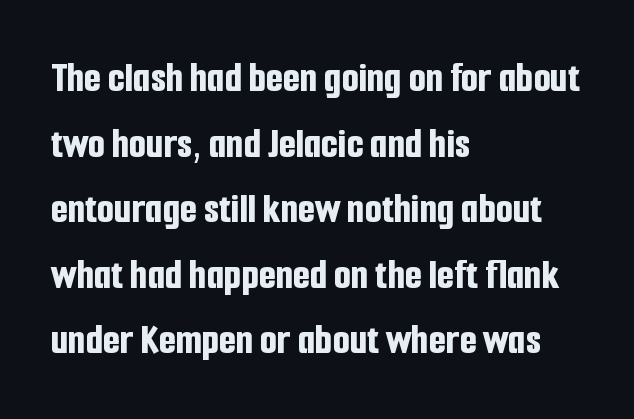
Q: Is the text bold? A: Yes.
Q: Is the text italic (slanted)? A: No, it is upright.
Q: Is the typeface a serif or a sans-serif typeface? A: Sans-serif.
Q: Is the text underlined? A: No.
Q: How is the paragraph aligned? A: Left-aligned.
Q: Is the spacing between letters normal or unusually wide? A: Normal.
Q: Is the spacing between lines tight, normal or loose? A: Normal.
Q: Width (condensed, normal, or wide)? A: Condensed.
Q: Stroke contrast? A: Low.
Q: x-height? A: Medium.
Q: Monospaced? A: No.
